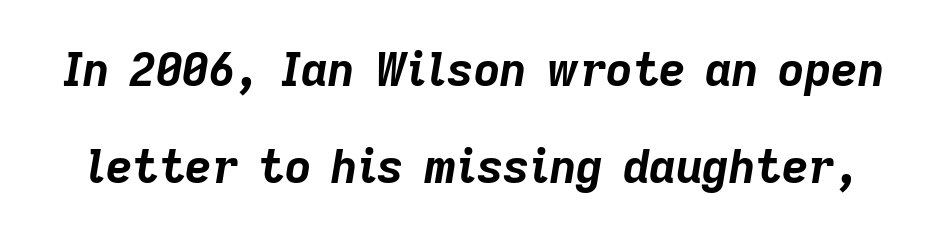
Caption: bold face, heavy strokes. A clean baseline with only descenders dipping below it. Short note: letters normally spaced. When letters slant like this, we call the style italic.
